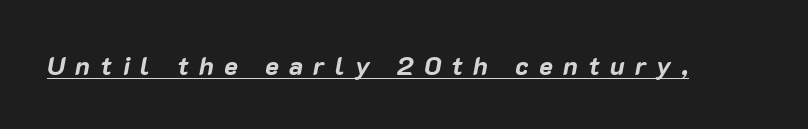
Q: Is the text bold? A: Yes.
Q: Is the text italic (slanted)? A: Yes, it leans right by about 10 degrees.
Q: Is the text underlined? A: Yes.
Q: Is the spacing between letters normal or unusually wide? A: Unusually wide.
